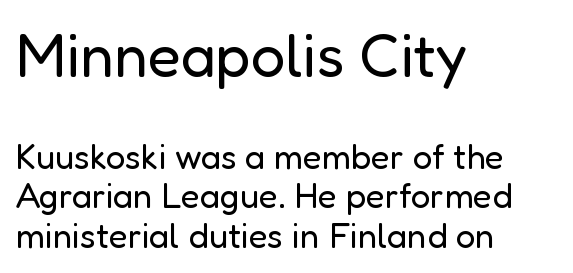
Q: Is the text bold? A: No.
Q: Is the text italic (slanted)? A: No, it is upright.
Q: Is the typeface a serif or a sans-serif typeface? A: Sans-serif.
Q: Is the text underlined? A: No.
Q: How is the paragraph aligned? A: Left-aligned.
Q: Is the spacing between letters normal or unusually wide? A: Normal.
Q: Is the spacing between lines tight, normal or loose? A: Tight.
Q: Which block of text is set in a larger size, the first (top) or the second (bottom)? A: The first (top) one.
Q: Width (condensed, normal, or wide)? A: Normal.
Q: Stroke contrast? A: Low.
Q: x-height? A: Medium.
Q: Monospaced? A: No.
